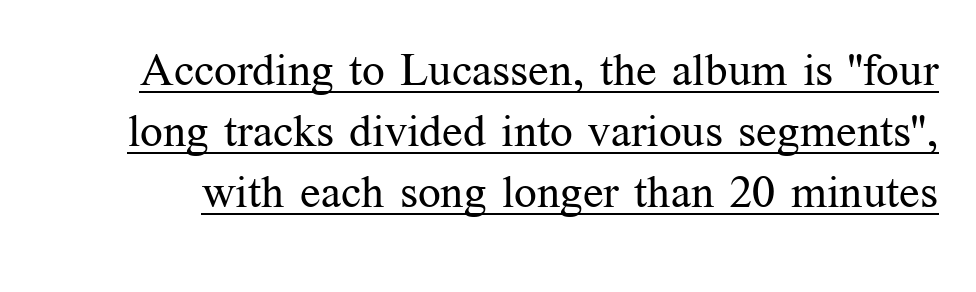
{"serif": "yes", "italic": "no", "bold": "no", "weight": "regular", "width": "normal", "stroke_contrast": "medium", "x_height": "medium", "monospaced": "no", "underline": "yes", "line_spacing": "normal", "line_spacing_ratio": 1.36, "letter_spacing": "normal", "letter_spacing_em": 0.0, "glyph_px": 45}
